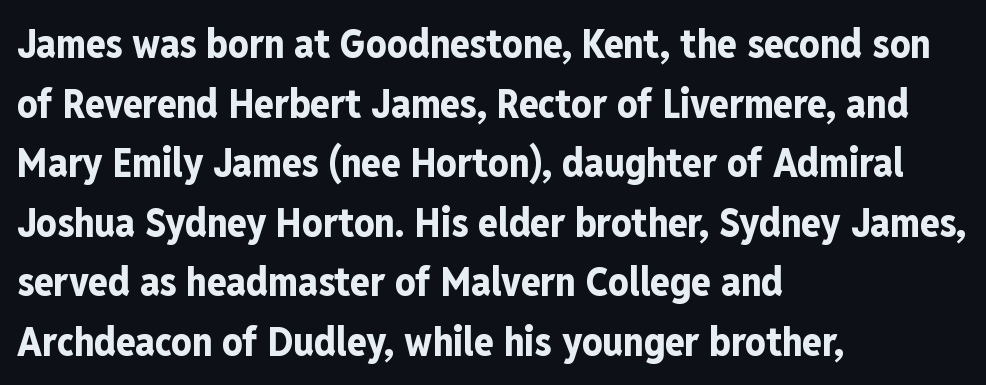
The image shows 40 px bold, condensed sans-serif type, upright; set left-aligned, normal line spacing (1.49x), normal letter spacing, not underlined; low stroke contrast and a medium x-height.
